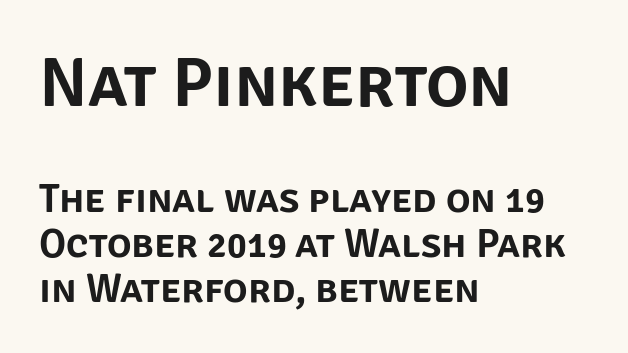
Q: Is the text italic (slanted)? A: No, it is upright.
Q: Is the typeface a serif or a sans-serif typeface? A: Sans-serif.
Q: Is the text underlined? A: No.
Q: How is the paragraph aligned? A: Left-aligned.
Q: Is the spacing between letters normal or unusually wide? A: Normal.
Q: Is the spacing between lines tight, normal or loose? A: Tight.
Q: Which block of text is set in a larger size, the first (top) or the second (bottom)? A: The first (top) one.
Q: Width (condensed, normal, or wide)? A: Normal.
Q: Stroke contrast? A: Low.
Q: x-height? A: Large.
Q: Monospaced? A: No.
